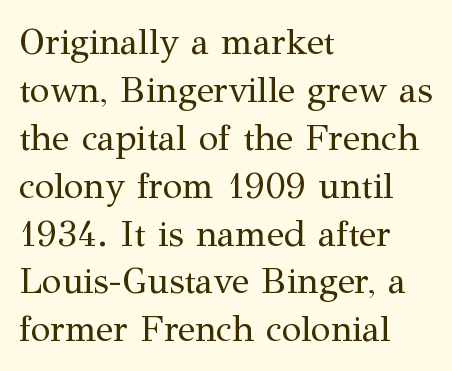
The image shows 36 px regular-weight serif type, upright; set left-aligned, normal line spacing (1.33x), normal letter spacing, not underlined; medium stroke contrast and a medium x-height.
